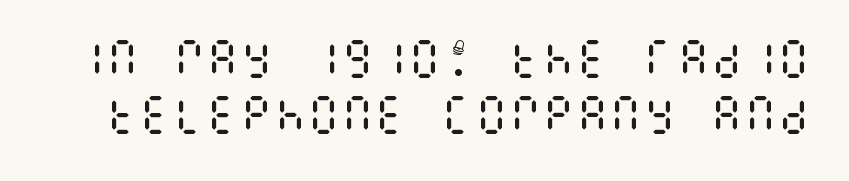
The image shows 42 px regular-weight, condensed type, upright; set normal line spacing (1.33x), normal letter spacing, not underlined; medium stroke contrast and a large x-height.
